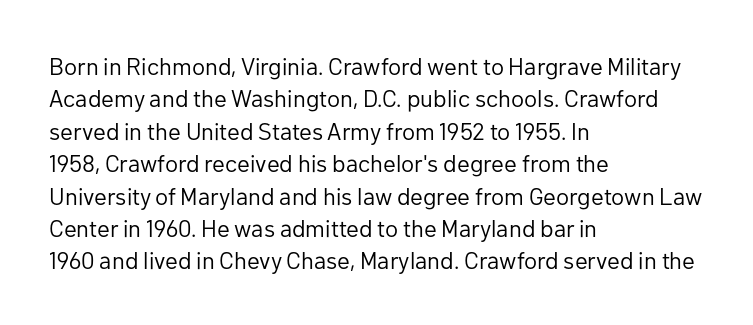
The image shows 24 px text type, upright; set left-aligned, normal line spacing (1.35x), normal letter spacing, not underlined.
